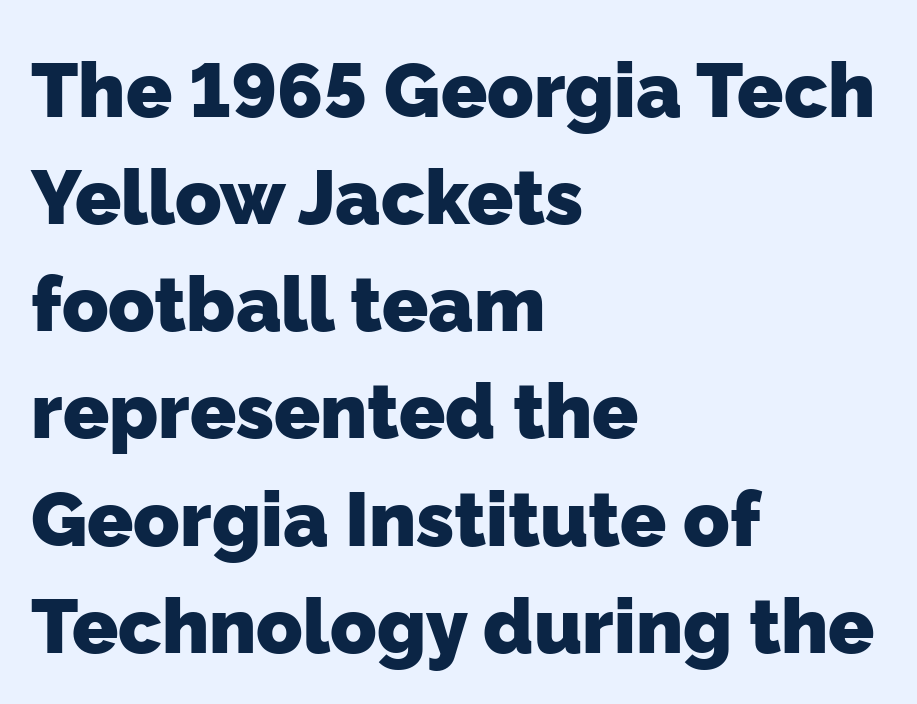
Q: Is the text bold? A: Yes.
Q: Is the typeface a serif or a sans-serif typeface? A: Sans-serif.
Q: Is the text underlined? A: No.
Q: How is the paragraph aligned? A: Left-aligned.
Q: Is the spacing between letters normal or unusually wide? A: Normal.
Q: Is the spacing between lines tight, normal or loose? A: Normal.
Q: Width (condensed, normal, or wide)? A: Normal.
Q: Stroke contrast? A: Low.
Q: x-height? A: Medium.
Q: Monospaced? A: No.
